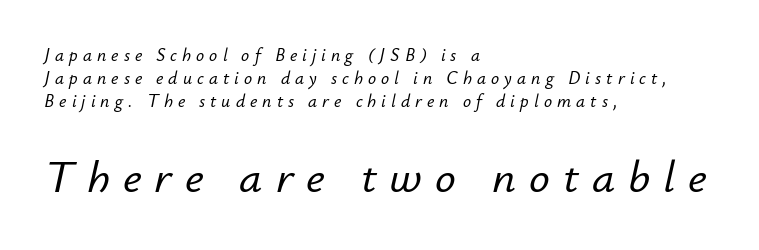
The image shows 46 px text type, italic (leaning right); set left-aligned, normal line spacing (1.28x), unusually wide letter spacing (+0.28 em), not underlined; the second (bottom) block is 2.56x larger; low stroke contrast and a small x-height.
